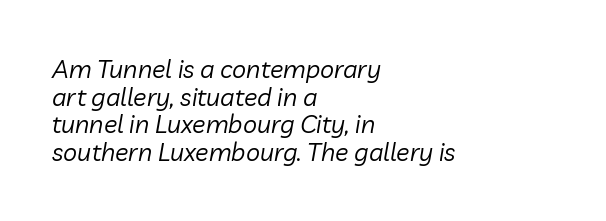
The image shows 25 px text type, italic (leaning right); set left-aligned, tight line spacing (1.11x), normal letter spacing, not underlined.
